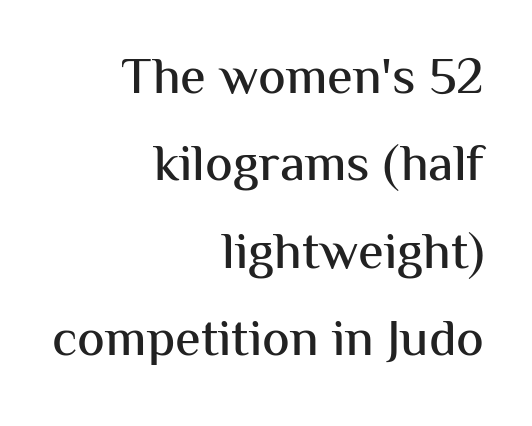
Character widths vary here, with narrow letters taking less room than wide ones. Tracking value appears to be zero — textbook default spacing. The designer left line spacing at the default. Nope, no serifs anywhere on these letters. Notice how the stems are strictly vertical — no italics here.
